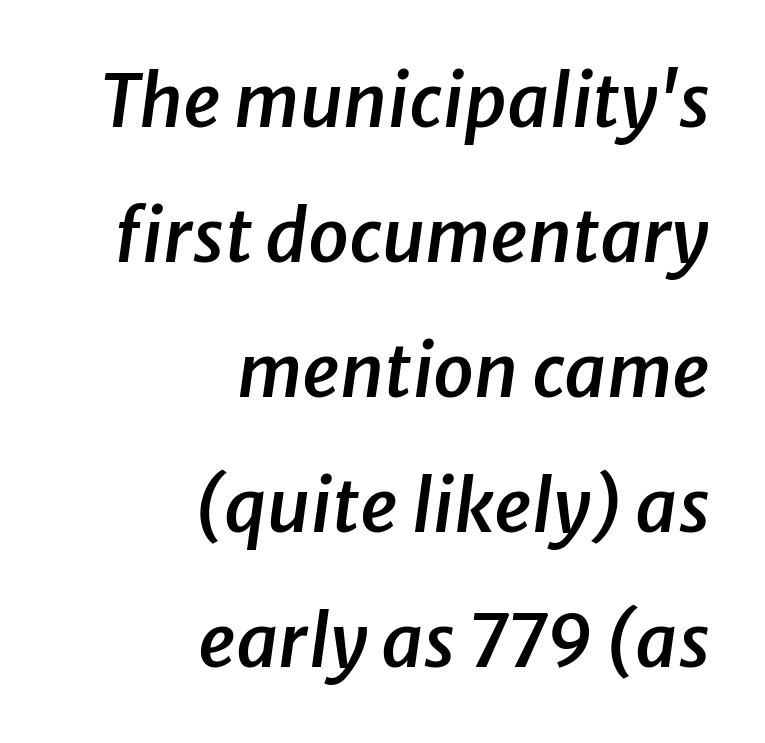
Q: Is the text bold? A: Semi-bold.
Q: Is the text italic (slanted)? A: Yes, it leans right by about 8 degrees.
Q: Is the text underlined? A: No.
Q: How is the paragraph aligned? A: Right-aligned.
Q: Is the spacing between letters normal or unusually wide? A: Normal.
Q: Width (condensed, normal, or wide)? A: Normal.
Q: Stroke contrast? A: Low.
Q: x-height? A: Medium.
Q: Monospaced? A: No.
